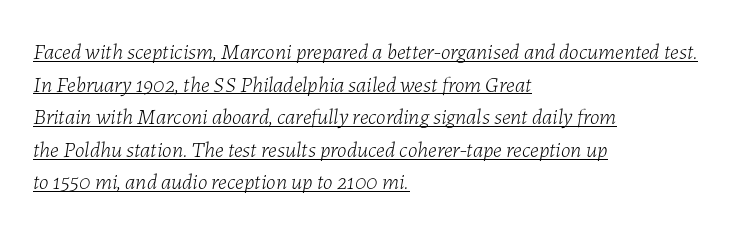
The image shows 22 px text type, italic (leaning right); set left-aligned, normal line spacing (1.48x), normal letter spacing, underlined.
